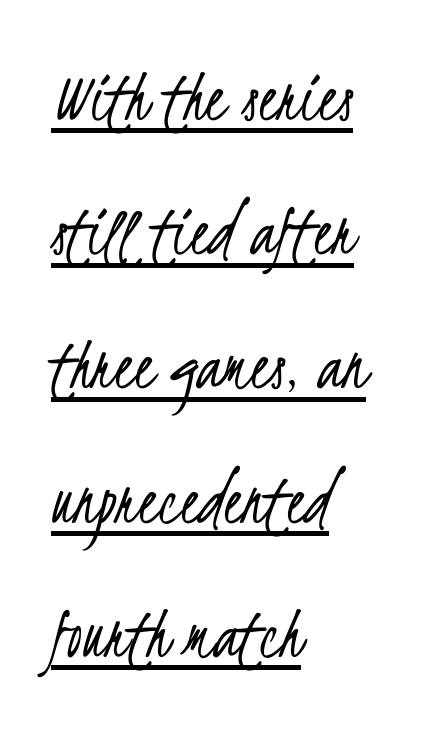
{"serif": "no", "bold": "no", "weight": "light", "width": "condensed", "stroke_contrast": "low", "x_height": "small", "monospaced": "no", "underline": "yes", "align": "left", "line_spacing_ratio": 1.79, "letter_spacing": "normal", "letter_spacing_em": 0.0, "glyph_px": 75}
